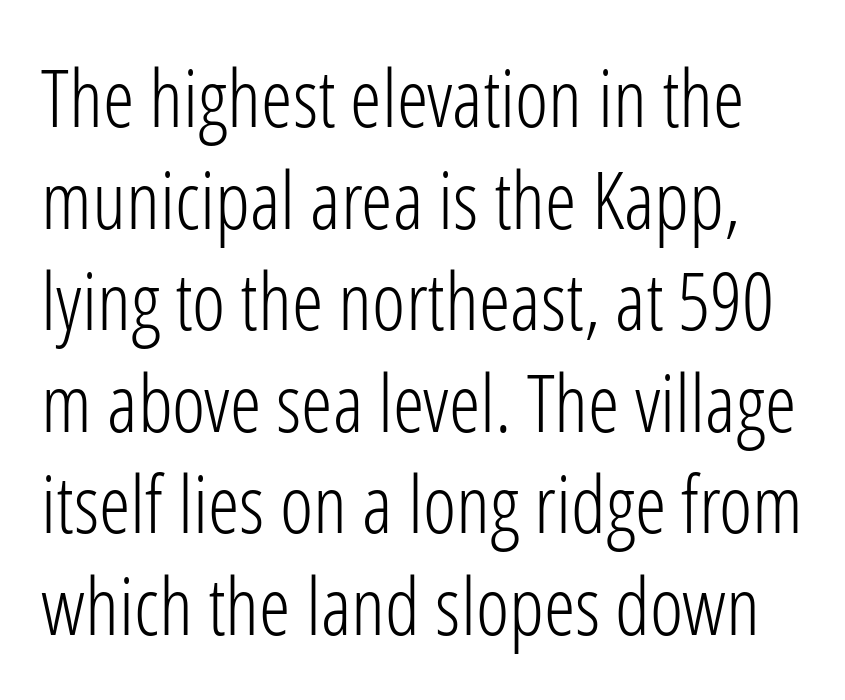
Q: Is the text bold? A: No.
Q: Is the text italic (slanted)? A: No, it is upright.
Q: Is the typeface a serif or a sans-serif typeface? A: Sans-serif.
Q: Is the text underlined? A: No.
Q: Is the spacing between letters normal or unusually wide? A: Normal.
Q: Is the spacing between lines tight, normal or loose? A: Normal.
Q: Width (condensed, normal, or wide)? A: Condensed.
Q: Stroke contrast? A: Low.
Q: x-height? A: Medium.
Q: Monospaced? A: No.
